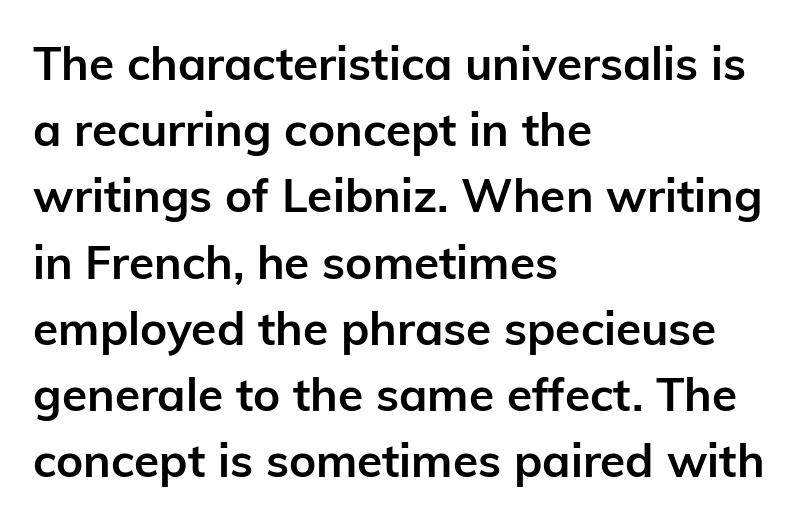
{"serif": "no", "italic": "no", "bold": "yes", "weight": "semibold", "width": "normal", "stroke_contrast": "low", "x_height": "medium", "monospaced": "no", "underline": "no", "align": "left", "line_spacing": "normal", "line_spacing_ratio": 1.44, "letter_spacing": "normal", "letter_spacing_em": 0.0, "glyph_px": 46}
